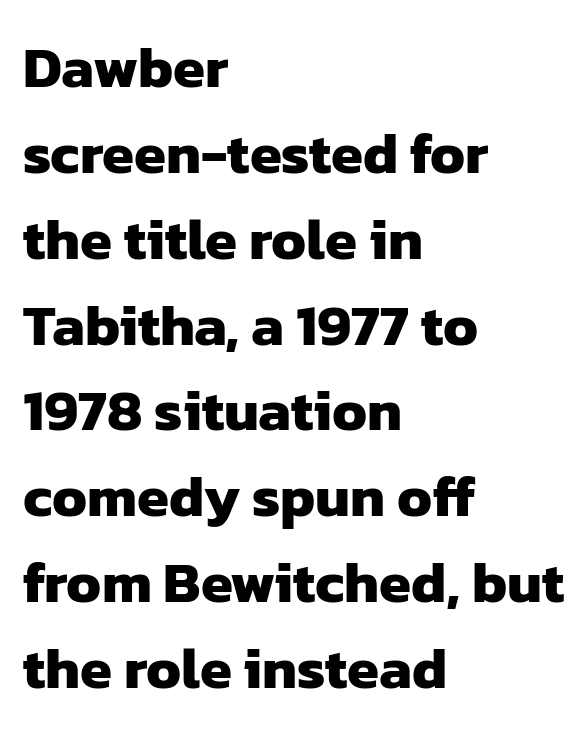
Regarding leading, the lines here are spaced in the standard way. Typeset ragged right — the left edge is the straight one. Clear beneath every line of the passage. The face used here is a sans, in the tradition of grotesques and geometrics. These lines are rendered in a variable-pitch font.
